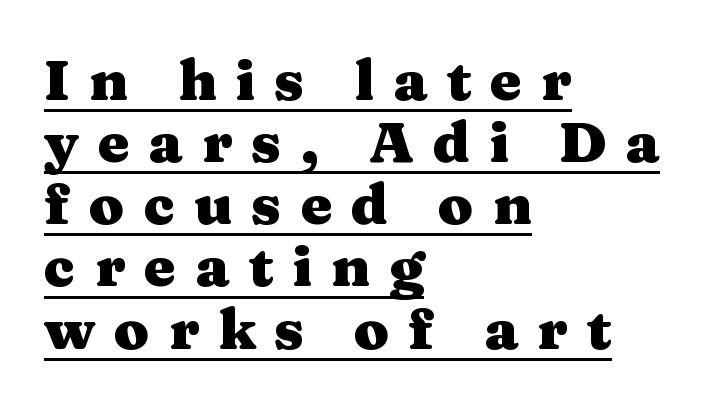
The font is running at its bold setting. If you measured baseline to baseline, you'd find a short distance. These lines were composed using upright roman letters. The specimen includes a rule beneath the text block's lines. Alignment: flush left. Letter spacing: wide.
